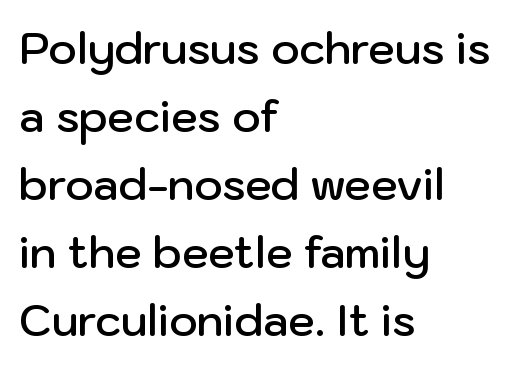
{"serif": "no", "italic": "no", "bold": "semi", "weight": "semibold", "width": "normal", "stroke_contrast": "low", "x_height": "medium", "monospaced": "no", "underline": "no", "align": "left", "line_spacing": "normal", "line_spacing_ratio": 1.58, "letter_spacing": "normal", "letter_spacing_em": 0.0, "glyph_px": 43}
